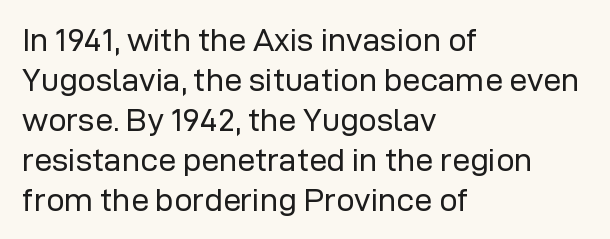
Q: Is the text bold? A: No.
Q: Is the text italic (slanted)? A: No, it is upright.
Q: Is the typeface a serif or a sans-serif typeface? A: Sans-serif.
Q: Is the text underlined? A: No.
Q: How is the paragraph aligned? A: Left-aligned.
Q: Is the spacing between letters normal or unusually wide? A: Normal.
Q: Is the spacing between lines tight, normal or loose? A: Normal.
Q: Width (condensed, normal, or wide)? A: Normal.
Q: Stroke contrast? A: Low.
Q: x-height? A: Medium.
Q: Monospaced? A: No.
